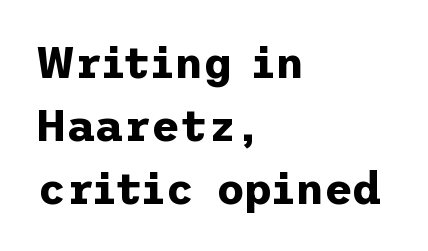
The image shows 44 px bold sans-serif type, upright; set left-aligned, normal line spacing (1.43x), normal letter spacing, not underlined; low stroke contrast and a medium x-height.
